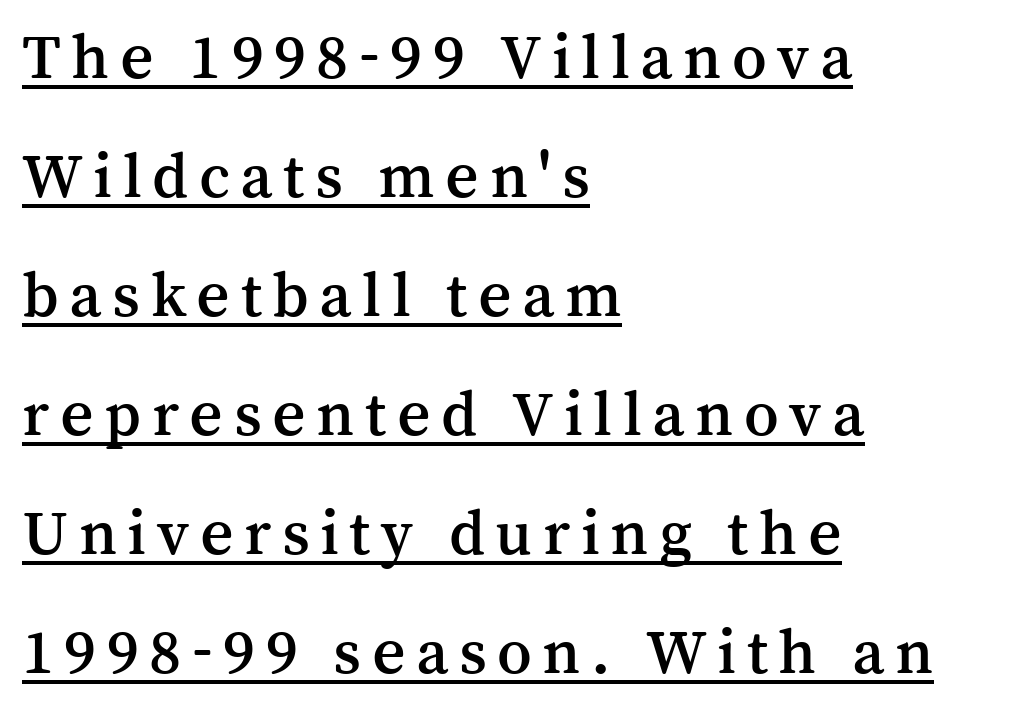
The image shows 65 px serif type, upright; set left-aligned, line spacing 1.83x, underlined; medium stroke contrast and a medium x-height.
